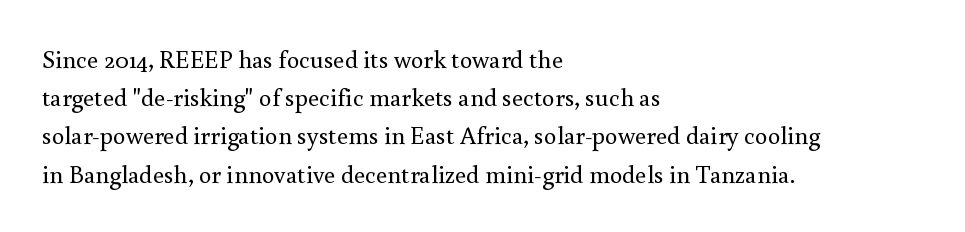
The image shows 25 px text type, upright; set left-aligned, normal line spacing (1.53x), normal letter spacing, not underlined.
